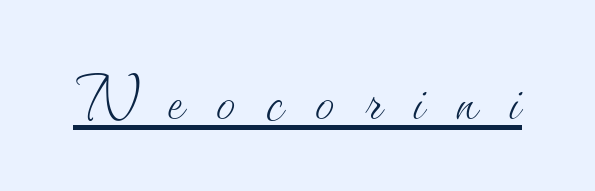
{"bold": "no", "weight": "thin", "width": "normal", "stroke_contrast": "medium", "x_height": "small", "monospaced": "no", "underline": "yes", "letter_spacing": "wide", "letter_spacing_em": 0.41, "glyph_px": 78}
